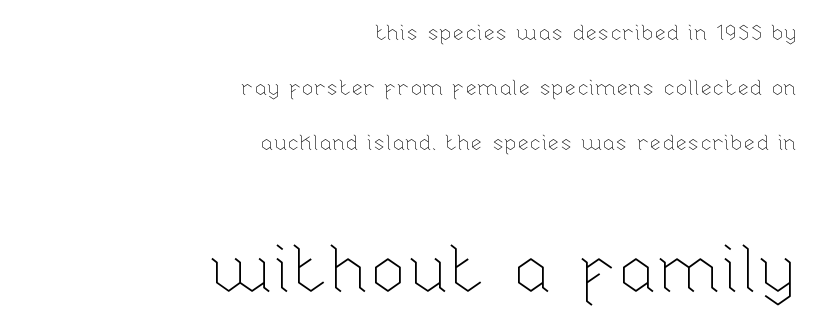
Q: Is the text bold? A: No.
Q: Is the text italic (slanted)? A: No, it is upright.
Q: Is the text underlined? A: No.
Q: How is the paragraph aligned? A: Right-aligned.
Q: Is the spacing between letters normal or unusually wide? A: Normal.
Q: Is the spacing between lines tight, normal or loose? A: Loose.
Q: Which block of text is set in a larger size, the first (top) or the second (bottom)? A: The second (bottom) one.
Q: Width (condensed, normal, or wide)? A: Normal.
Q: Stroke contrast? A: Low.
Q: x-height? A: Medium.
Q: Monospaced? A: No.
